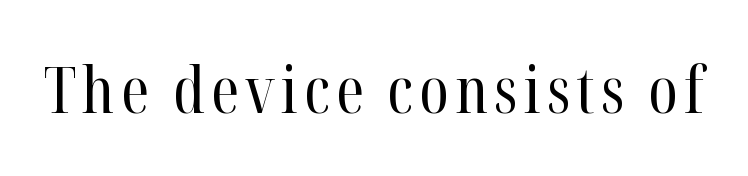
The font family rendered here belongs to the serif group. Posture: vertical. Character widths vary here, with narrow letters taking less room than wide ones. Honestly, there is no underline to notice here at all.
